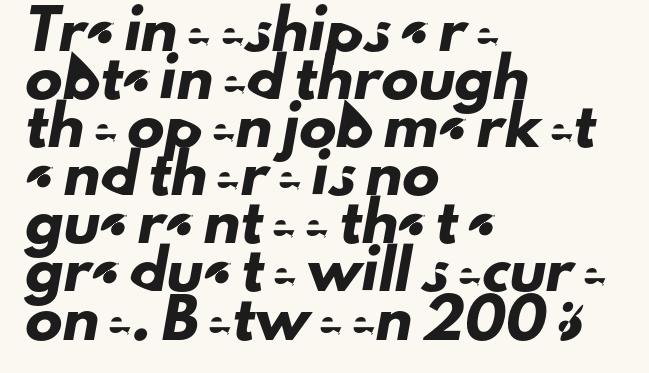
Q: Is the typeface a serif or a sans-serif typeface? A: Sans-serif.
Q: Is the text underlined? A: No.
Q: How is the paragraph aligned? A: Left-aligned.
Q: Is the spacing between letters normal or unusually wide? A: Normal.
Q: Is the spacing between lines tight, normal or loose? A: Normal.
Q: Width (condensed, normal, or wide)? A: Normal.
Q: Stroke contrast? A: Low.
Q: x-height? A: Small.
Q: Monospaced? A: No.
